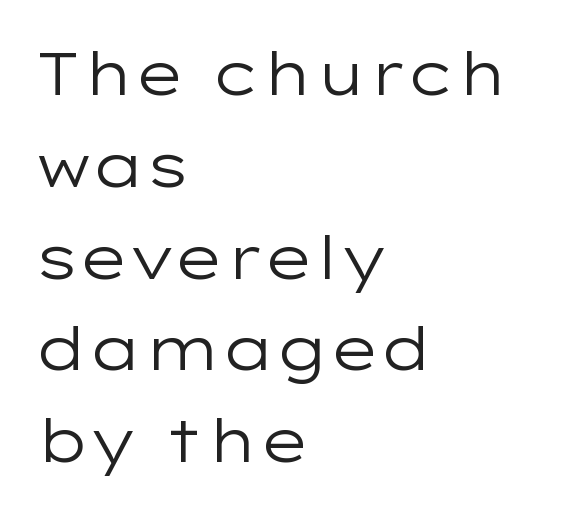
Q: Is the text bold? A: No.
Q: Is the text italic (slanted)? A: No, it is upright.
Q: Is the typeface a serif or a sans-serif typeface? A: Sans-serif.
Q: Is the text underlined? A: No.
Q: How is the paragraph aligned? A: Left-aligned.
Q: Is the spacing between letters normal or unusually wide? A: Normal.
Q: Is the spacing between lines tight, normal or loose? A: Normal.
Q: Width (condensed, normal, or wide)? A: Wide.
Q: Stroke contrast? A: Low.
Q: x-height? A: Medium.
Q: Monospaced? A: No.
